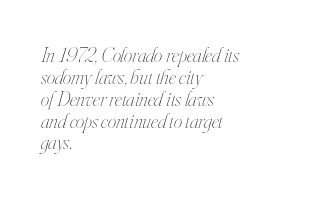
Short note: letters normally spaced. Honestly, the rows look squashed on top of each other. Teacher's note: observe the even left margin — that is flush-left alignment. No heavy texture on the line: the type isn't bold. Quick note: italic. No word sits above an underline.
